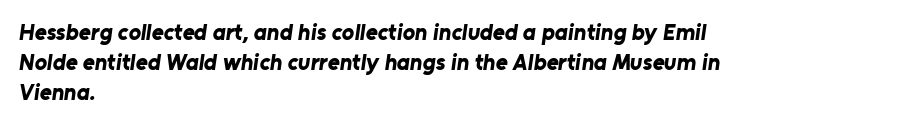
The string is rendered with underlining switched off. The vertical gap from one line to the next is medium. Where is the straight margin? On the left. Short note: letters normally spaced. These lines carry a lot of weight — the face is fully bold.
